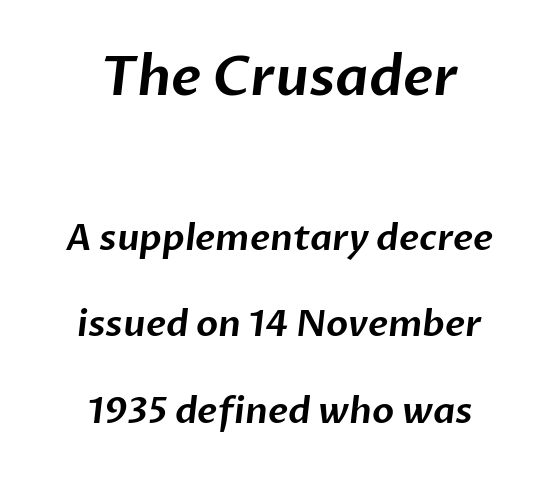
The image shows 54 px sans-serif type; set centered, loose line spacing (2.4x), normal letter spacing, not underlined; the first (top) block is 1.5x larger; low stroke contrast and a medium x-height.
